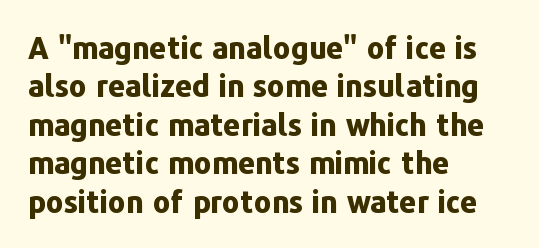
Q: Is the text bold? A: Yes.
Q: Is the text italic (slanted)? A: No, it is upright.
Q: Is the typeface a serif or a sans-serif typeface? A: Sans-serif.
Q: Is the text underlined? A: No.
Q: How is the paragraph aligned? A: Left-aligned.
Q: Is the spacing between letters normal or unusually wide? A: Normal.
Q: Is the spacing between lines tight, normal or loose? A: Normal.
Q: Width (condensed, normal, or wide)? A: Normal.
Q: Stroke contrast? A: Low.
Q: x-height? A: Medium.
Q: Monospaced? A: No.
